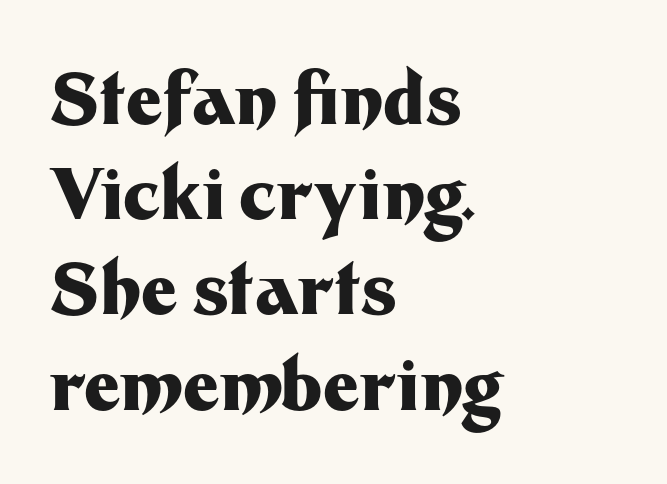
Q: Is the text bold? A: Yes.
Q: Is the text italic (slanted)? A: No, it is upright.
Q: Is the typeface a serif or a sans-serif typeface? A: Sans-serif.
Q: Is the text underlined? A: No.
Q: How is the paragraph aligned? A: Left-aligned.
Q: Is the spacing between letters normal or unusually wide? A: Normal.
Q: Is the spacing between lines tight, normal or loose? A: Normal.
Q: Width (condensed, normal, or wide)? A: Normal.
Q: Stroke contrast? A: Medium.
Q: x-height? A: Medium.
Q: Monospaced? A: No.
